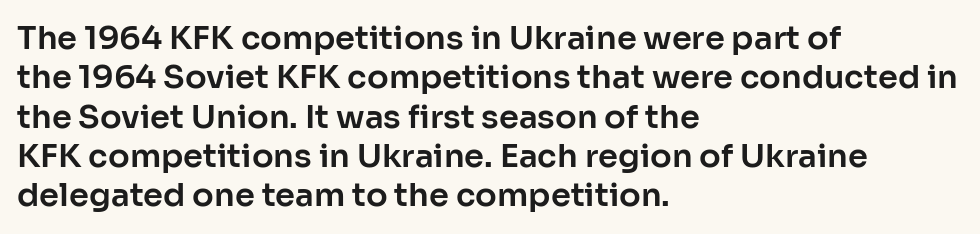
Q: Is the text italic (slanted)? A: No, it is upright.
Q: Is the typeface a serif or a sans-serif typeface? A: Sans-serif.
Q: Is the text underlined? A: No.
Q: How is the paragraph aligned? A: Left-aligned.
Q: Is the spacing between letters normal or unusually wide? A: Normal.
Q: Width (condensed, normal, or wide)? A: Normal.
Q: Stroke contrast? A: Low.
Q: x-height? A: Medium.
Q: Monospaced? A: No.
